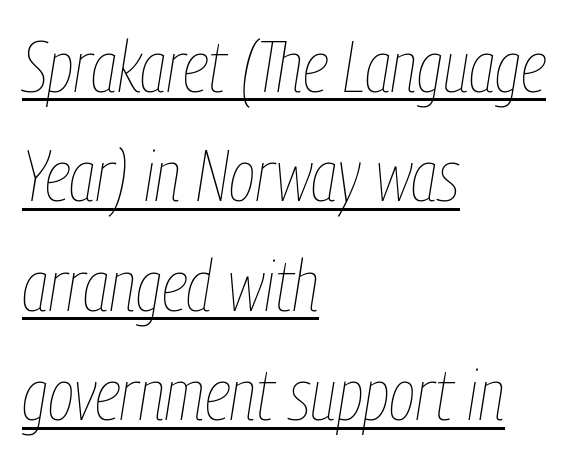
{"italic": "yes", "lean": "right", "slant_degrees": 9, "bold": "no", "weight": "thin", "width": "condensed", "stroke_contrast": "low", "x_height": "medium", "monospaced": "no", "underline": "yes", "align": "left", "line_spacing": "normal", "line_spacing_ratio": 1.52, "letter_spacing": "normal", "letter_spacing_em": 0.0, "glyph_px": 72}
